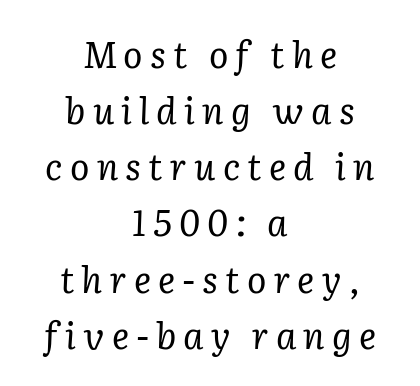
Q: Is the text bold? A: No.
Q: Is the text italic (slanted)? A: Yes, it leans right by about 2 degrees.
Q: Is the typeface a serif or a sans-serif typeface? A: Serif.
Q: Is the text underlined? A: No.
Q: How is the paragraph aligned? A: Centered.
Q: Is the spacing between letters normal or unusually wide? A: Unusually wide.
Q: Is the spacing between lines tight, normal or loose? A: Normal.
Q: Width (condensed, normal, or wide)? A: Normal.
Q: Stroke contrast? A: Low.
Q: x-height? A: Medium.
Q: Monospaced? A: No.
